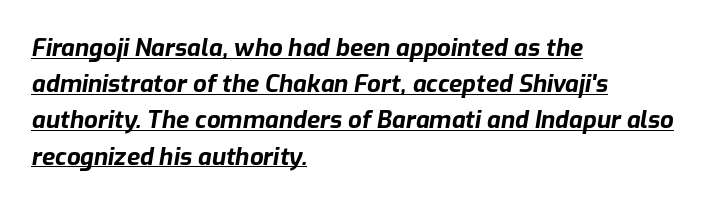
The image shows 24 px bold type, italic (leaning right); set left-aligned, normal line spacing (1.51x), normal letter spacing, underlined.
